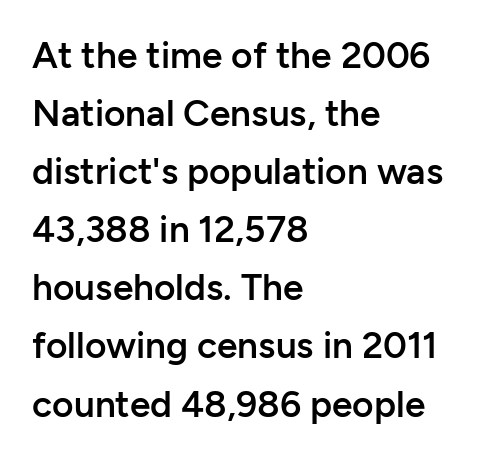
Does the lettering tilt? It doesn't — this is upright. Lines of text with bare space underneath. Weight check: semibold — heavier than regular, not quite bold. Horizontal bands of white between lines are of average thickness. The font family rendered here belongs to the sans-serif group.
